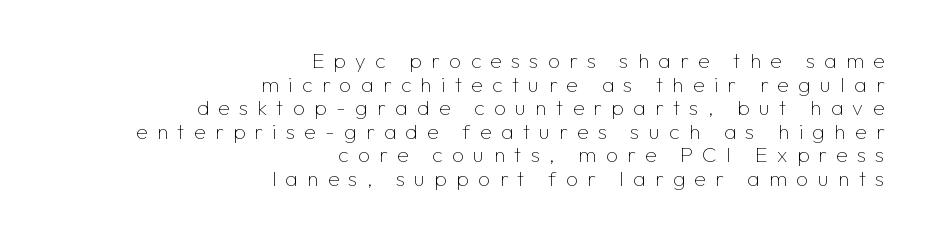
Q: Is the text bold? A: No.
Q: Is the text italic (slanted)? A: No, it is upright.
Q: Is the text underlined? A: No.
Q: How is the paragraph aligned? A: Right-aligned.
Q: Is the spacing between letters normal or unusually wide? A: Unusually wide.
Q: Is the spacing between lines tight, normal or loose? A: Tight.
